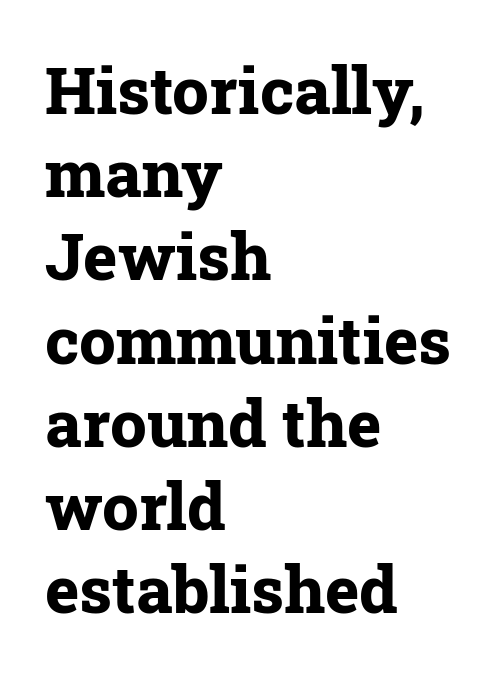
{"serif": "yes", "italic": "no", "bold": "yes", "weight": "bold", "width": "normal", "stroke_contrast": "low", "x_height": "medium", "monospaced": "no", "underline": "no", "align": "left", "line_spacing": "normal", "line_spacing_ratio": 1.28, "letter_spacing": "normal", "letter_spacing_em": 0.0, "glyph_px": 65}
